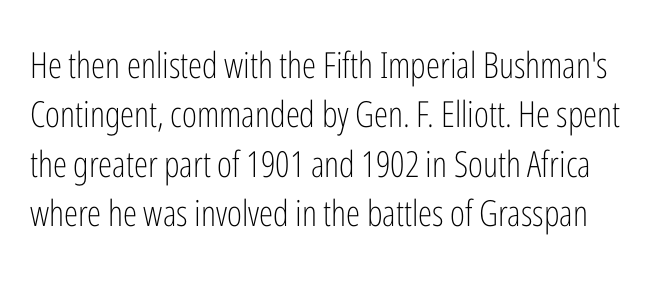
Q: Is the text bold? A: No.
Q: Is the text italic (slanted)? A: No, it is upright.
Q: Is the typeface a serif or a sans-serif typeface? A: Sans-serif.
Q: Is the text underlined? A: No.
Q: Is the spacing between letters normal or unusually wide? A: Normal.
Q: Is the spacing between lines tight, normal or loose? A: Normal.
Q: Width (condensed, normal, or wide)? A: Condensed.
Q: Stroke contrast? A: Low.
Q: x-height? A: Medium.
Q: Monospaced? A: No.
